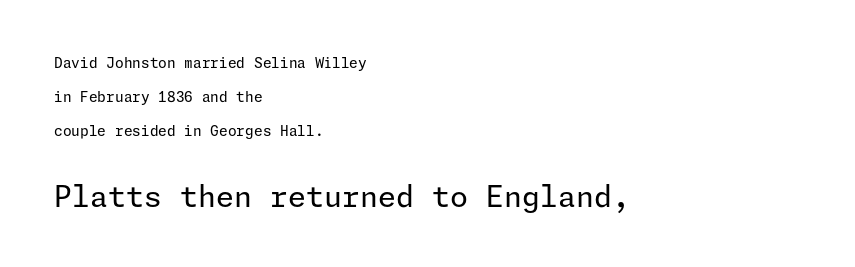
The image shows 29 px regular-weight sans-serif type, upright; set left-aligned, loose line spacing (2.42x), normal letter spacing, not underlined; the second (bottom) block is 2.07x larger; low stroke contrast and a medium x-height.
